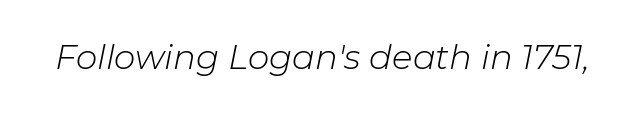
Q: Is the text bold? A: No.
Q: Is the text italic (slanted)? A: Yes, it leans right by about 11 degrees.
Q: Is the text underlined? A: No.
Q: Is the spacing between letters normal or unusually wide? A: Normal.
Q: Width (condensed, normal, or wide)? A: Normal.
Q: Stroke contrast? A: Low.
Q: x-height? A: Medium.
Q: Monospaced? A: No.
